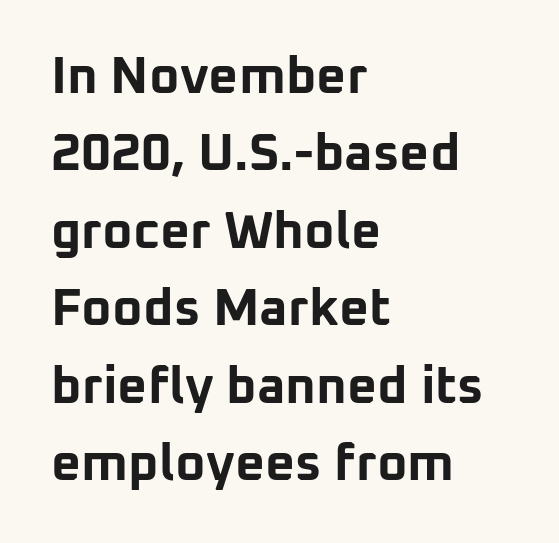
Reading down the block, your eye returns to a fixed left position each line. These lines are rendered in a variable-pitch font. Weight: bold. Short note: letters normally spaced.
